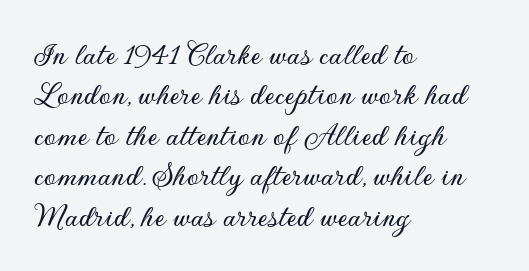
Q: Is the text italic (slanted)? A: Yes.
Q: Is the typeface a serif or a sans-serif typeface? A: Sans-serif.
Q: Is the text underlined? A: No.
Q: How is the paragraph aligned? A: Left-aligned.
Q: Is the spacing between letters normal or unusually wide? A: Normal.
Q: Width (condensed, normal, or wide)? A: Normal.
Q: Stroke contrast? A: Low.
Q: x-height? A: Small.
Q: Monospaced? A: No.
